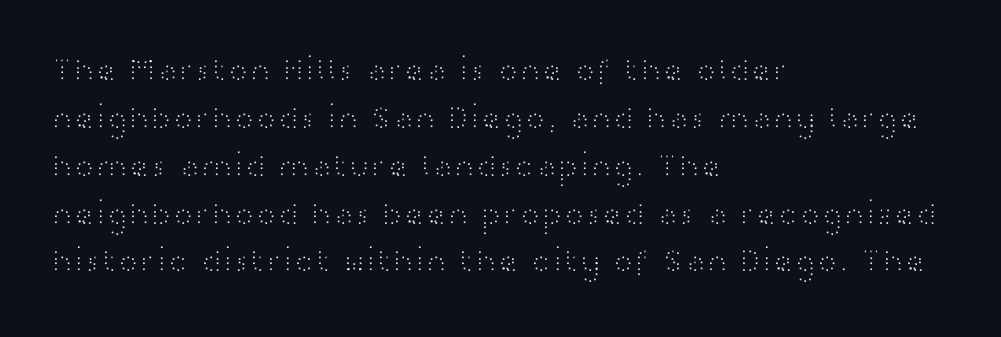
Interline gaps are of average width in this sample. Each word holds together tightly as a unit, with standard inter-letter gaps. Serifs: no, the terminals of the letterforms are clean. The lines in this sample share a left origin and differ only in where they stop. This is the regular roman posture of the typeface.
